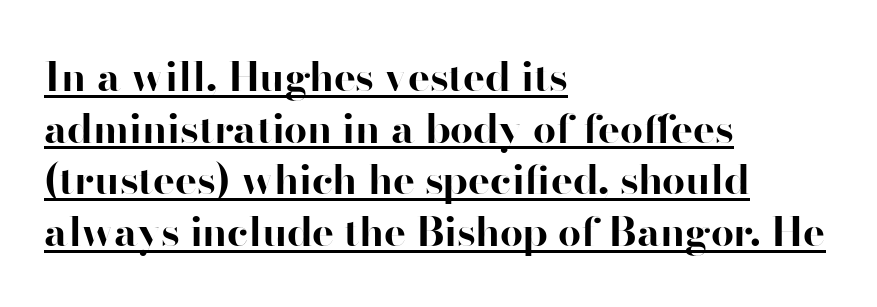
{"serif": "no", "italic": "no", "bold": "yes", "weight": "bold", "width": "normal", "stroke_contrast": "high", "x_height": "small", "monospaced": "no", "underline": "yes", "align": "left", "line_spacing": "normal", "line_spacing_ratio": 1.26, "letter_spacing": "normal", "letter_spacing_em": 0.0, "glyph_px": 41}
